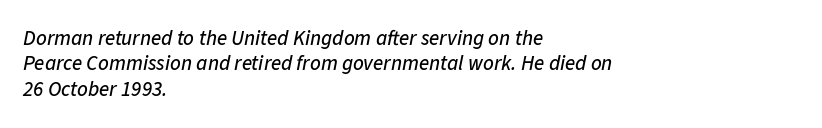
{"italic": "yes", "lean": "right", "slant_degrees": 11, "underline": "no", "align": "left", "line_spacing_ratio": 1.21, "letter_spacing": "normal", "letter_spacing_em": 0.0, "glyph_px": 21}
